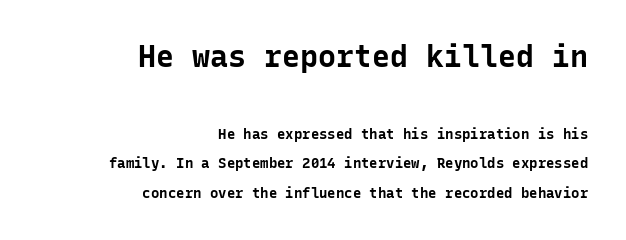
The image shows 30 px bold sans-serif type, upright, monospaced; set right-aligned, loose line spacing (2.1x), normal letter spacing, not underlined; the first (top) block is 2.14x larger; low stroke contrast and a medium x-height.
